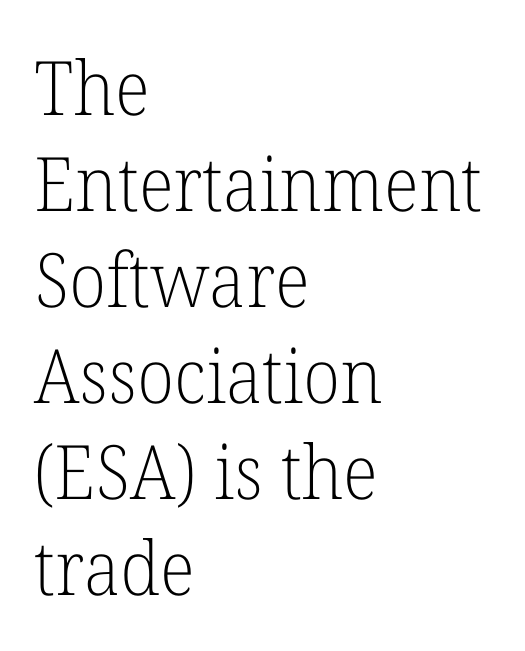
The image shows 75 px light serif type, upright; set left-aligned, normal line spacing (1.28x), normal letter spacing, not underlined; low stroke contrast and a medium x-height.
